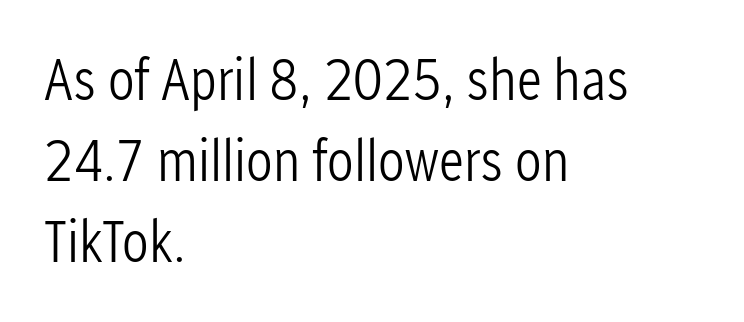
Between one letter and the next there's only the usual sliver of space. The strokes carry an ordinary text weight at most. The rag falls on the right side of this text block. Note the varied advance widths — an 'i' is clearly narrower than an 'm'.
